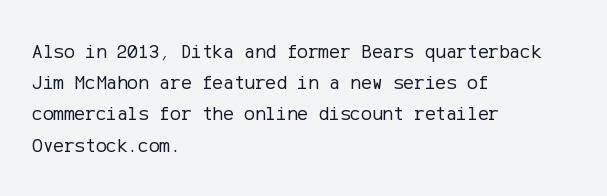
{"italic": "no", "bold": "no", "underline": "no", "align": "left", "line_spacing": "normal", "line_spacing_ratio": 1.56, "letter_spacing": "normal", "letter_spacing_em": 0.0, "glyph_px": 20}
